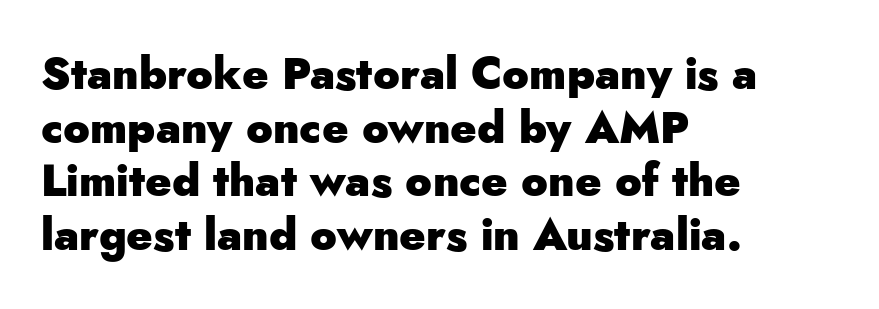
The image shows 44 px heavy sans-serif type, upright; set left-aligned, line spacing 1.22x, normal letter spacing, not underlined; low stroke contrast and a small x-height.
